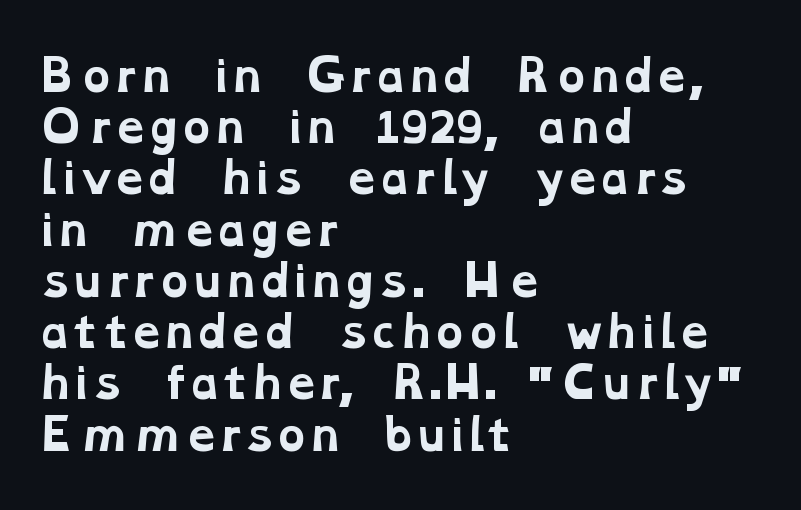
Check where the strokes stop: tiny serifs finish them off. Type without underlining. Tracking value appears to be zero — textbook default spacing. Casual observation: everything's shoved over to the left. Every letter is thick-stroked: bold, no question. Varying glyph widths throughout — classic text-font behaviour.
